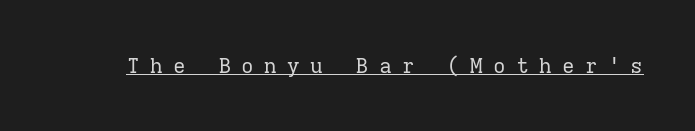
The image shows 21 px text type, upright; set unusually wide letter spacing (+0.49 em), underlined.
